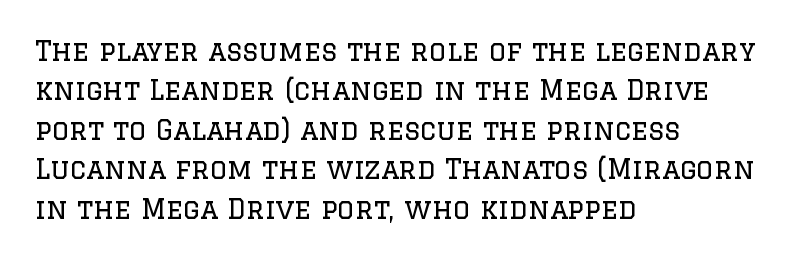
Q: Is the text bold? A: No.
Q: Is the text italic (slanted)? A: No, it is upright.
Q: Is the text underlined? A: No.
Q: How is the paragraph aligned? A: Left-aligned.
Q: Is the spacing between letters normal or unusually wide? A: Normal.
Q: Is the spacing between lines tight, normal or loose? A: Normal.
